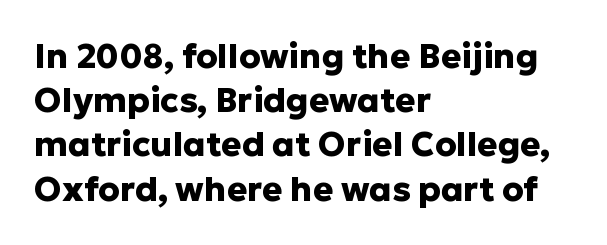
Every character sits straight up, as roman type does. Varying glyph widths throughout — classic text-font behaviour. Nope, no serifs anywhere on these letters. Which margin do the lines hug? The left one — the right edge is uneven.
